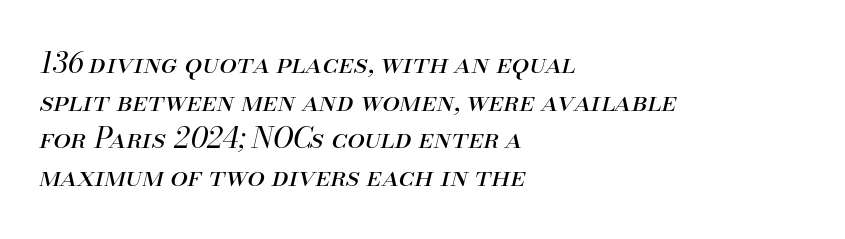
Q: Is the text bold? A: No.
Q: Is the text italic (slanted)? A: Yes, it leans right by about 13 degrees.
Q: Is the text underlined? A: No.
Q: How is the paragraph aligned? A: Left-aligned.
Q: Is the spacing between letters normal or unusually wide? A: Normal.
Q: Is the spacing between lines tight, normal or loose? A: Normal.
Q: Width (condensed, normal, or wide)? A: Normal.
Q: Stroke contrast? A: Medium.
Q: x-height? A: Small.
Q: Monospaced? A: No.
